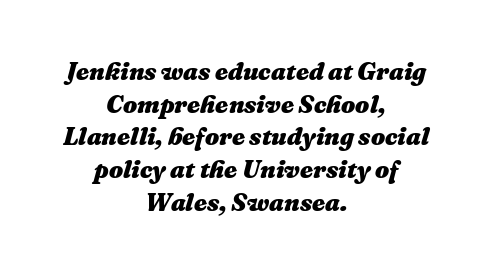
This rendering leaves character spacing at its baseline value. Just letters on the line, the space beneath them empty. Would a proofreader flag this as italicized? Yes. The typesetting leans heavy: a genuine bold.
